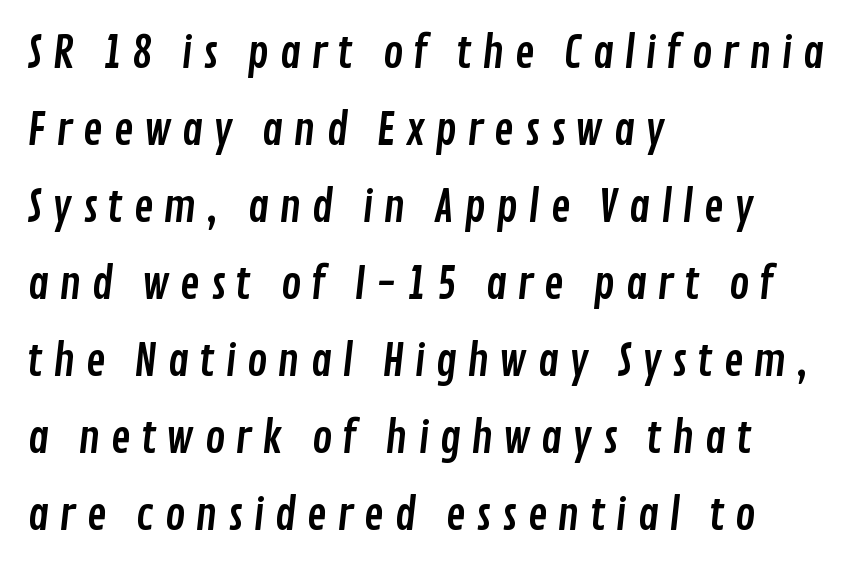
The image shows 43 px condensed sans-serif type; set left-aligned, line spacing 1.79x, unusually wide letter spacing (+0.23 em), not underlined; low stroke contrast and a medium x-height.
